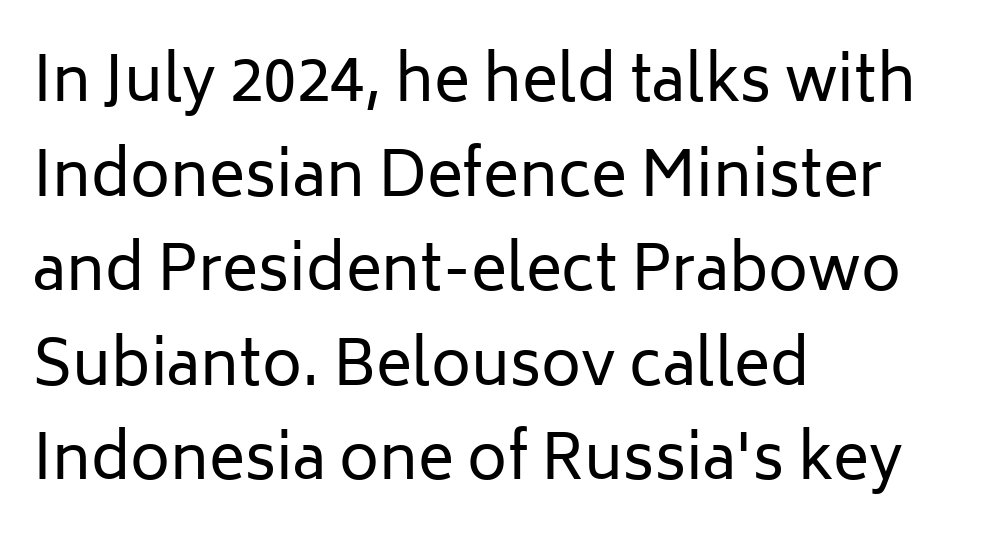
Stems here are at most as thick as an everyday book face. The typesetter chose a ragged-right arrangement here. Ascenders rise straight up at ninety degrees. Nobody touched the tracking dial on this one. A typesetter would call this proportional, since set widths differ per character.
